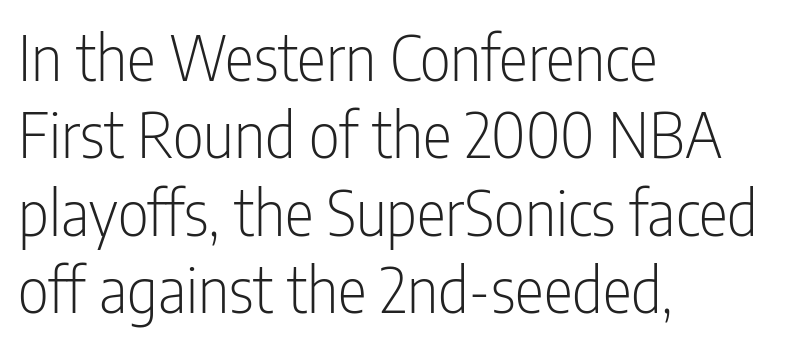
Q: Is the text bold? A: No.
Q: Is the text italic (slanted)? A: No, it is upright.
Q: Is the typeface a serif or a sans-serif typeface? A: Sans-serif.
Q: Is the text underlined? A: No.
Q: How is the paragraph aligned? A: Left-aligned.
Q: Is the spacing between letters normal or unusually wide? A: Normal.
Q: Is the spacing between lines tight, normal or loose? A: Normal.
Q: Width (condensed, normal, or wide)? A: Condensed.
Q: Stroke contrast? A: Low.
Q: x-height? A: Medium.
Q: Monospaced? A: No.
